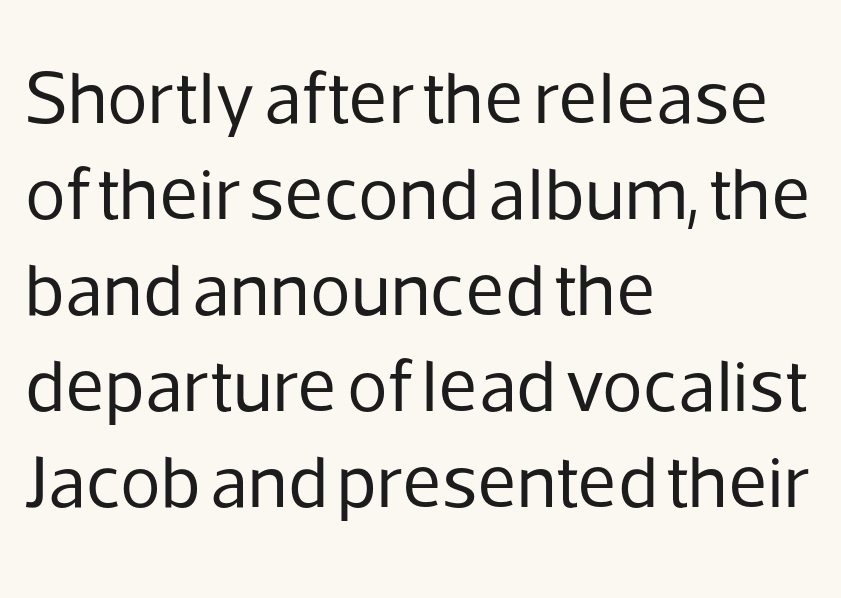
Vertical spacing — default. You could not count columns in this text — the font is proportionally spaced. The type family on display is of the sans-serif kind. The characters are drawn with everyday or finer stroke widths.
